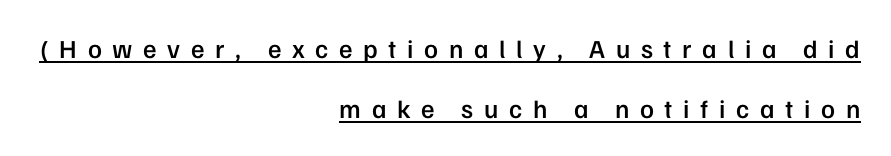
{"italic": "no", "bold": "semi", "underline": "yes", "align": "right", "line_spacing": "loose", "line_spacing_ratio": 2.32, "letter_spacing": "wide", "letter_spacing_em": 0.41, "glyph_px": 26}
